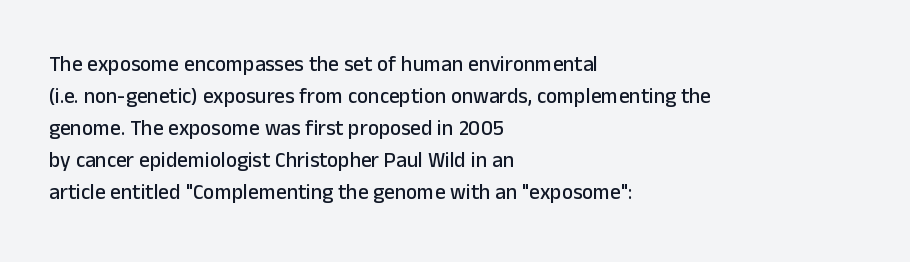
Q: Is the text italic (slanted)? A: No, it is upright.
Q: Is the text underlined? A: No.
Q: How is the paragraph aligned? A: Left-aligned.
Q: Is the spacing between letters normal or unusually wide? A: Normal.
Q: Is the spacing between lines tight, normal or loose? A: Normal.
